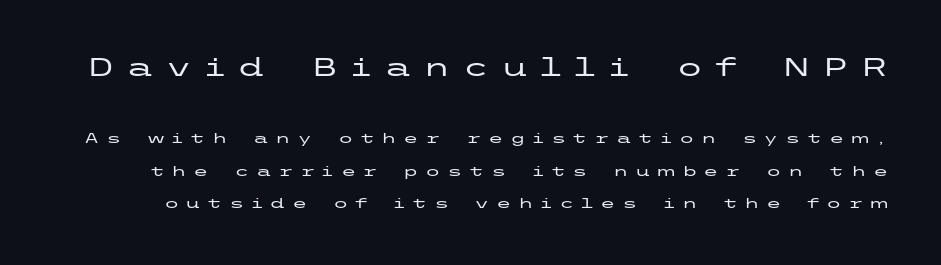
{"italic": "no", "underline": "no", "line_spacing": "loose", "line_spacing_ratio": 2.3, "letter_spacing": "wide", "letter_spacing_em": 0.46, "larger_block": "first", "size_ratio": 1.79, "glyph_px": 25}
